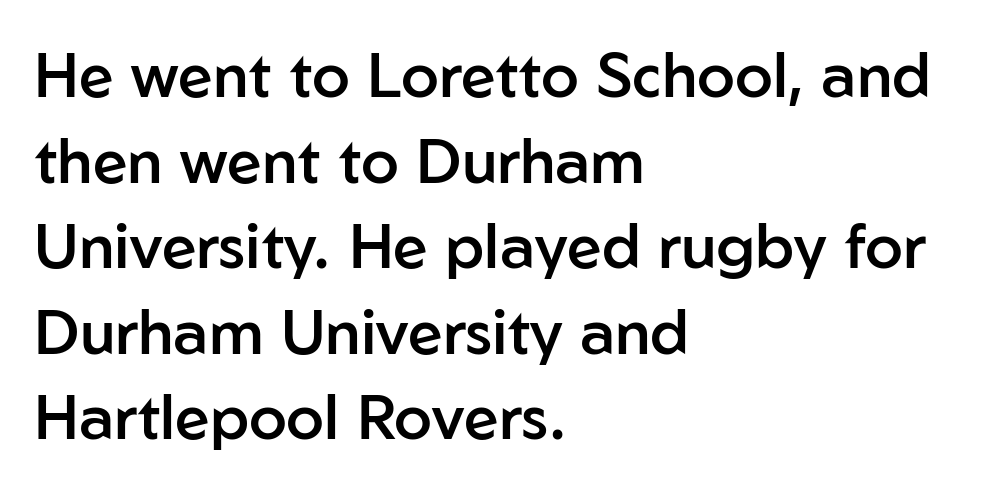
The image shows 62 px semibold sans-serif type, upright; set left-aligned, normal line spacing (1.38x), normal letter spacing, not underlined; low stroke contrast and a medium x-height.
